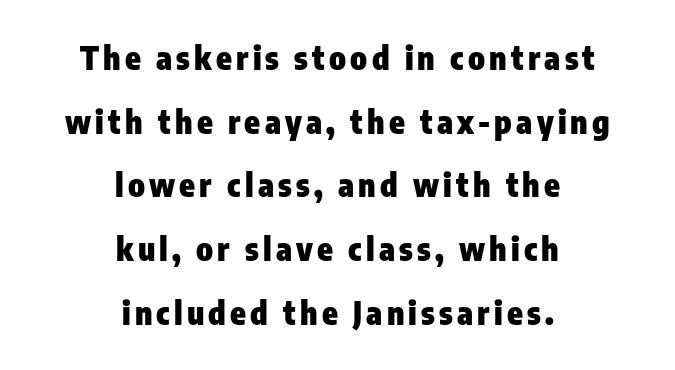
Each letter keeps its own natural width here, so spacing adapts to shape. Clear beneath every line of the passage. The designer dialed line spacing up above the default. The letters are bold, with thick, heavy strokes.
